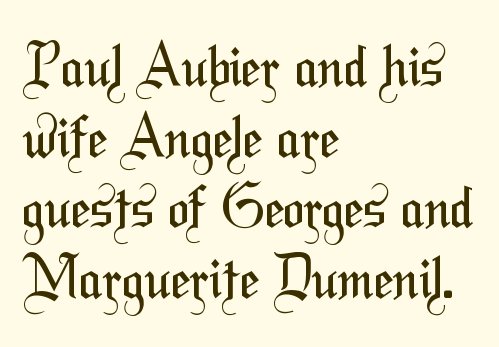
Note: no serifs on the glyphs. Is this a fixed-width face? No — the glyphs have proportional, varying widths. The designer left line spacing at the default. Leftover space on each line is placed entirely after the last word. The string is rendered with underlining switched off. Short note: letters normally spaced.
